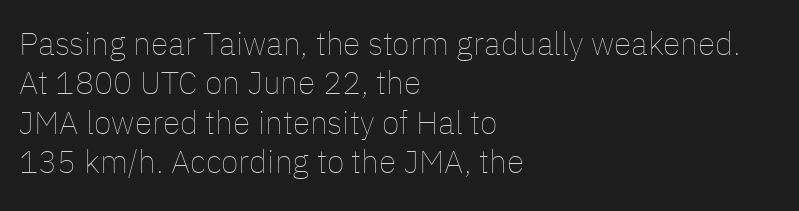
Q: Is the text bold? A: No.
Q: Is the text italic (slanted)? A: No, it is upright.
Q: Is the text underlined? A: No.
Q: How is the paragraph aligned? A: Left-aligned.
Q: Is the spacing between letters normal or unusually wide? A: Normal.
Q: Width (condensed, normal, or wide)? A: Normal.
Q: Stroke contrast? A: Low.
Q: x-height? A: Medium.
Q: Monospaced? A: No.
